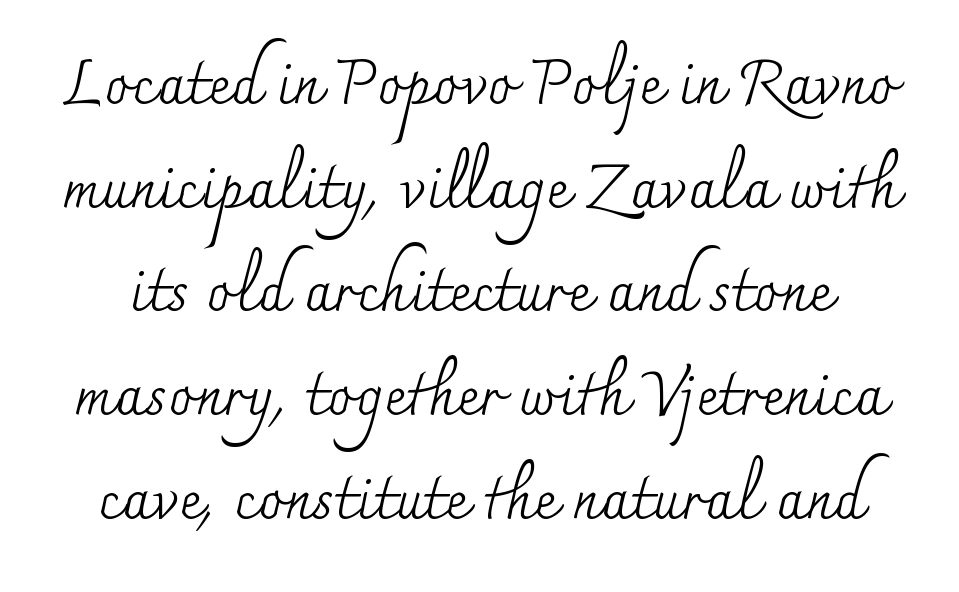
Q: Is the text bold? A: No.
Q: Is the text italic (slanted)? A: Yes.
Q: Is the typeface a serif or a sans-serif typeface? A: Serif.
Q: Is the text underlined? A: No.
Q: Is the spacing between letters normal or unusually wide? A: Normal.
Q: Is the spacing between lines tight, normal or loose? A: Normal.
Q: Width (condensed, normal, or wide)? A: Normal.
Q: Stroke contrast? A: Medium.
Q: x-height? A: Small.
Q: Monospaced? A: No.
